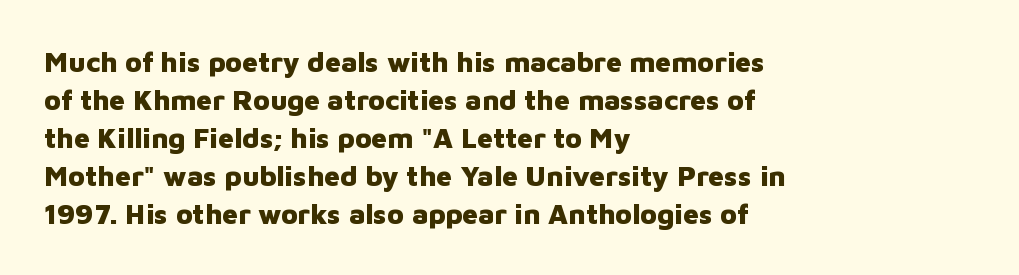
{"serif": "no", "italic": "no", "bold": "yes", "weight": "heavy", "width": "normal", "stroke_contrast": "low", "x_height": "medium", "monospaced": "no", "underline": "no", "align": "left", "line_spacing": "normal", "line_spacing_ratio": 1.36, "letter_spacing": "normal", "letter_spacing_em": 0.0, "glyph_px": 28}
